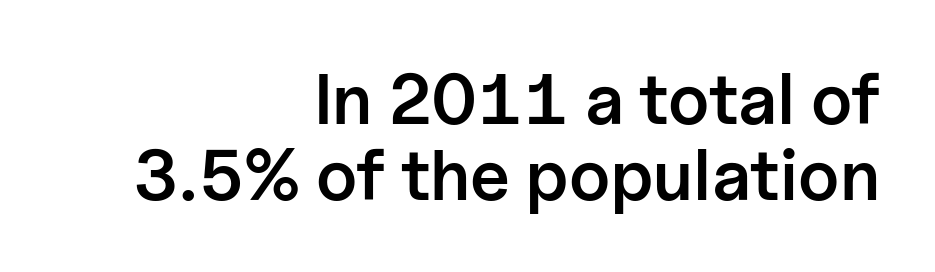
The image shows 71 px semibold sans-serif type, upright; set right-aligned, tight line spacing (1.07x), normal letter spacing, not underlined; low stroke contrast and a medium x-height.
